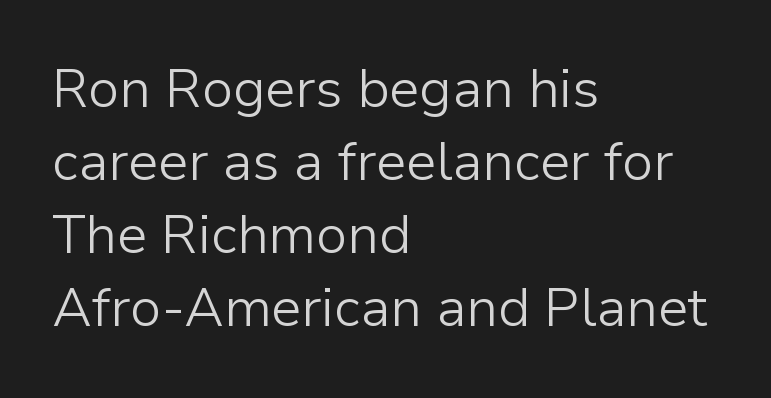
The string is rendered with underlining switched off. Caption: multi-line text, flush left, ragged right. The type family on display is of the sans-serif kind. There is no visible air inserted between adjacent glyphs. The lettering holds an erect, upright posture throughout.
